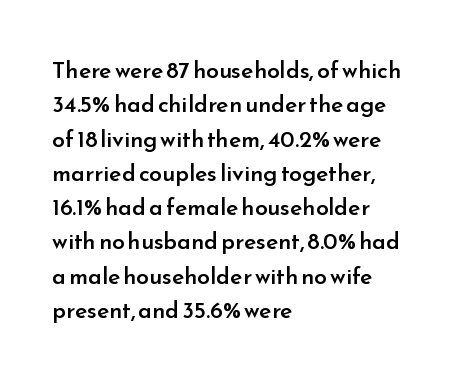
The image shows 23 px text type, upright; set left-aligned, normal line spacing (1.49x), normal letter spacing, not underlined.
